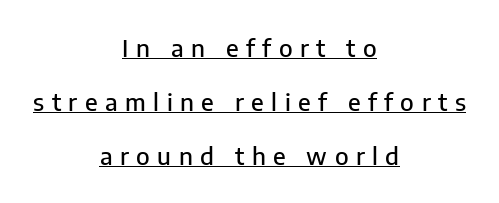
Q: Is the text italic (slanted)? A: No, it is upright.
Q: Is the text underlined? A: Yes.
Q: How is the paragraph aligned? A: Centered.
Q: Is the spacing between letters normal or unusually wide? A: Unusually wide.
Q: Is the spacing between lines tight, normal or loose? A: Loose.
